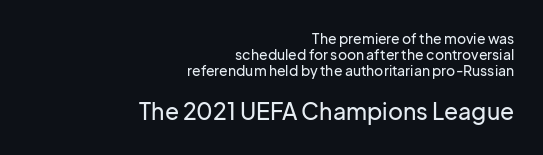
Q: Is the text italic (slanted)? A: No, it is upright.
Q: Is the text underlined? A: No.
Q: How is the paragraph aligned? A: Right-aligned.
Q: Is the spacing between letters normal or unusually wide? A: Normal.
Q: Is the spacing between lines tight, normal or loose? A: Tight.
Q: Which block of text is set in a larger size, the first (top) or the second (bottom)? A: The second (bottom) one.
